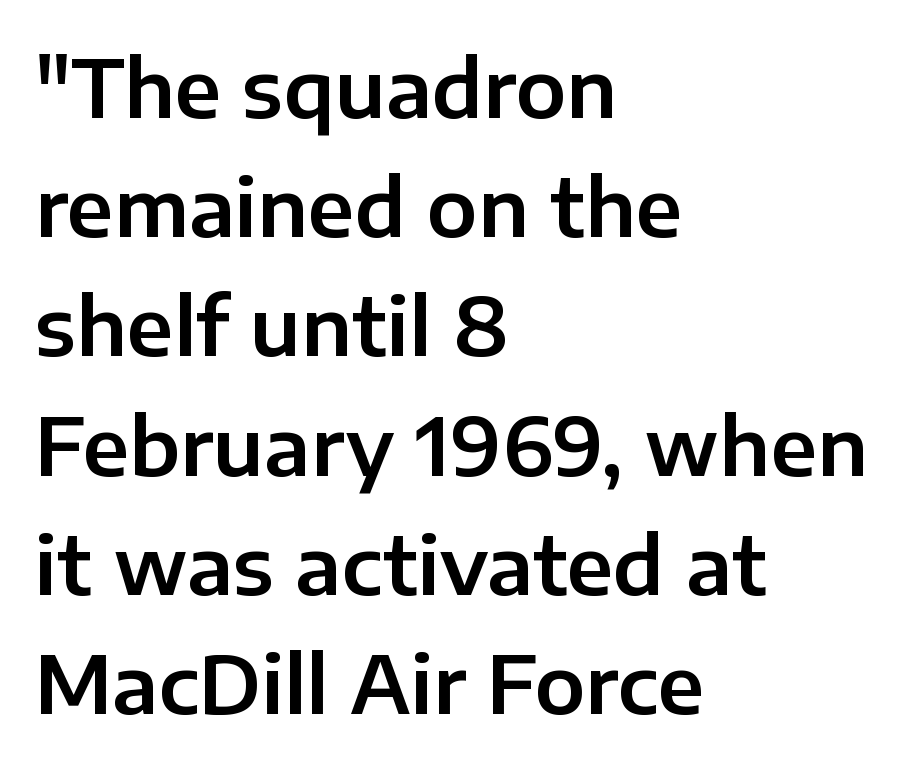
The image shows 80 px sans-serif type, upright; set left-aligned, normal line spacing (1.49x), normal letter spacing, not underlined; low stroke contrast and a medium x-height.
